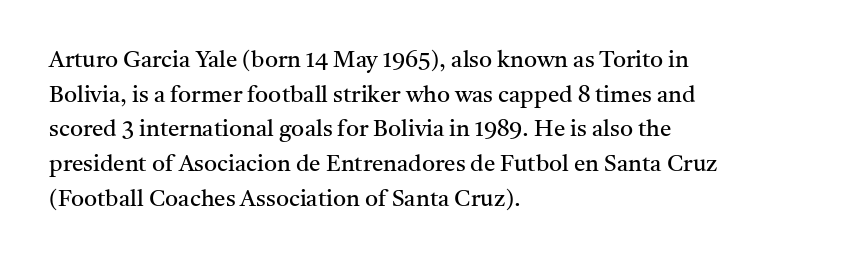
Vertical strokes here are truly vertical. Is the block centered? No — it sits flush against the left margin. Standard letterfit; no display-style spreading of the glyphs. This is not heavy type; no bold has been used.
